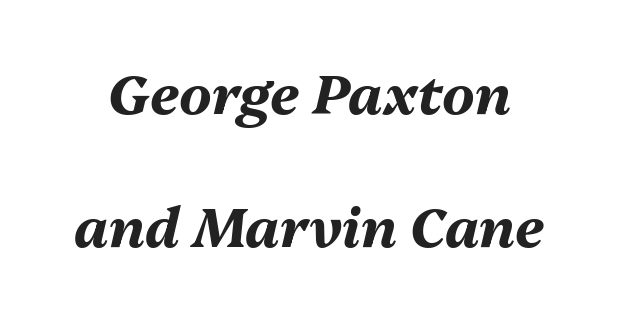
The axis of the letterforms is tilted away from vertical. The passage shown is typed in a proportional face where columns would drift. The vertical gap from one line to the next is large. Letters rest on an invisible, unmarked baseline. Compared with an ordinary text face, these strokes are far heavier — a full bold.
